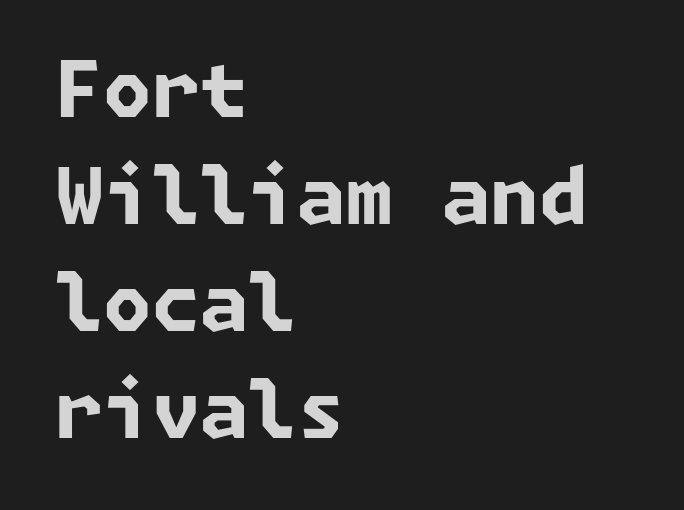
Q: Is the text bold? A: Yes.
Q: Is the typeface a serif or a sans-serif typeface? A: Sans-serif.
Q: Is the text underlined? A: No.
Q: How is the paragraph aligned? A: Left-aligned.
Q: Is the spacing between letters normal or unusually wide? A: Normal.
Q: Is the spacing between lines tight, normal or loose? A: Normal.
Q: Width (condensed, normal, or wide)? A: Normal.
Q: Stroke contrast? A: Low.
Q: x-height? A: Medium.
